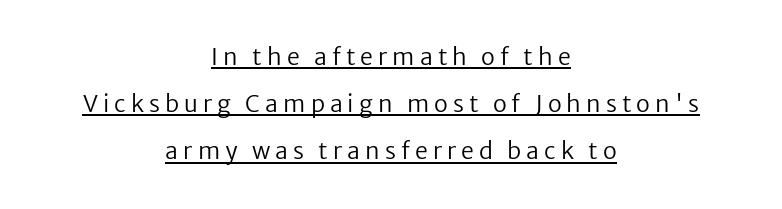
Q: Is the text bold? A: No.
Q: Is the text italic (slanted)? A: No, it is upright.
Q: Is the text underlined? A: Yes.
Q: How is the paragraph aligned? A: Centered.
Q: Is the spacing between letters normal or unusually wide? A: Unusually wide.
Q: Is the spacing between lines tight, normal or loose? A: Loose.
